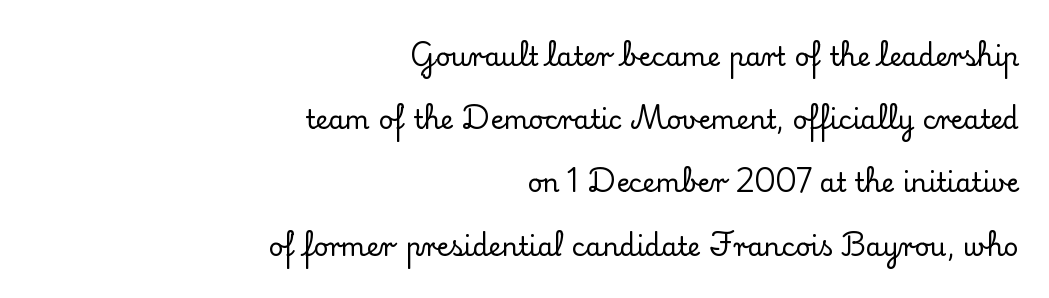
{"italic": "no", "underline": "no", "align": "right", "line_spacing": "loose", "line_spacing_ratio": 2.43, "letter_spacing": "normal", "letter_spacing_em": 0.0, "glyph_px": 26}
